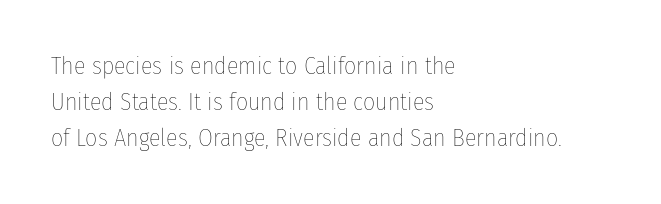
{"italic": "no", "bold": "no", "underline": "no", "align": "left", "line_spacing": "normal", "line_spacing_ratio": 1.49, "letter_spacing": "normal", "letter_spacing_em": 0.0, "glyph_px": 24}
